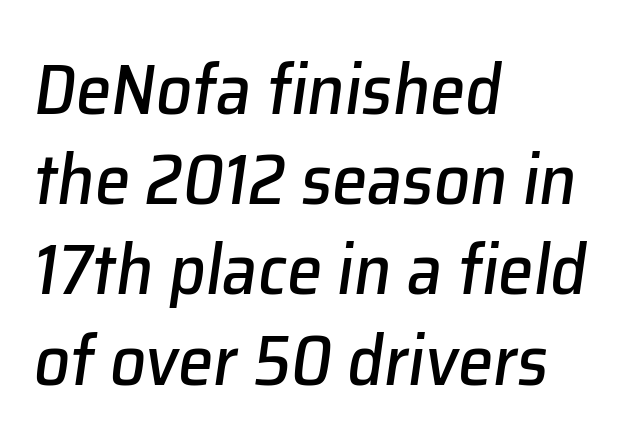
The image shows 71 px text type, italic (leaning right); set left-aligned, normal line spacing (1.27x), normal letter spacing, not underlined; low stroke contrast and a medium x-height.
